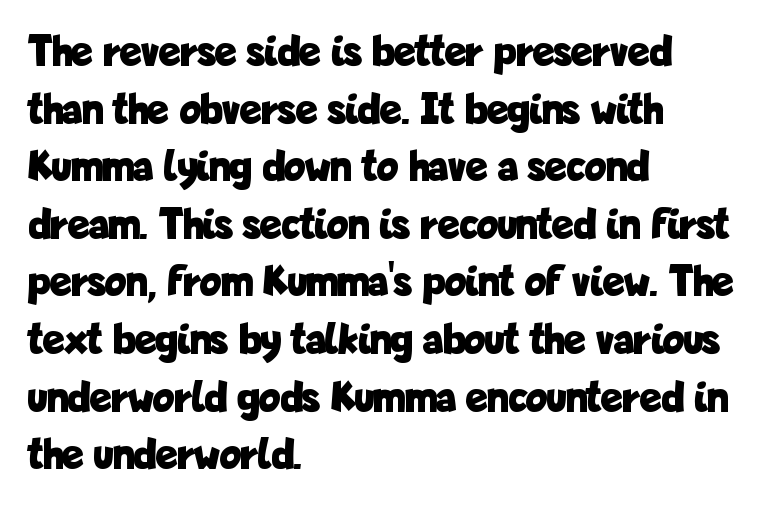
Q: Is the text bold? A: Yes.
Q: Is the text italic (slanted)? A: No, it is upright.
Q: Is the typeface a serif or a sans-serif typeface? A: Sans-serif.
Q: Is the text underlined? A: No.
Q: How is the paragraph aligned? A: Left-aligned.
Q: Is the spacing between letters normal or unusually wide? A: Normal.
Q: Is the spacing between lines tight, normal or loose? A: Normal.
Q: Width (condensed, normal, or wide)? A: Condensed.
Q: Stroke contrast? A: Low.
Q: x-height? A: Medium.
Q: Monospaced? A: No.
